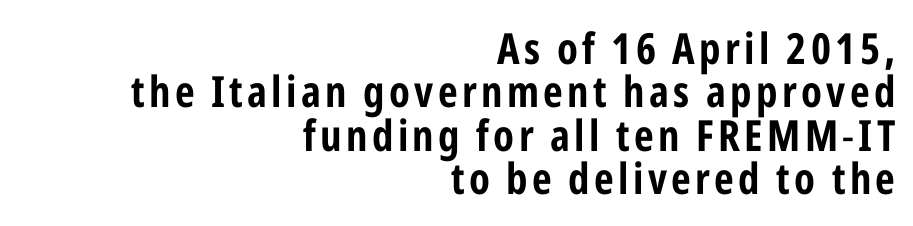
The space beneath each line is pristine and unruled. A typesetter would call this proportional, since set widths differ per character. You could barely slide anything between these rows. You can tell from the bare stems that sans-serif type was used. Does the lettering tilt? It doesn't — this is upright. The passage is arranged like a letterhead date or caption credit — flush right.
